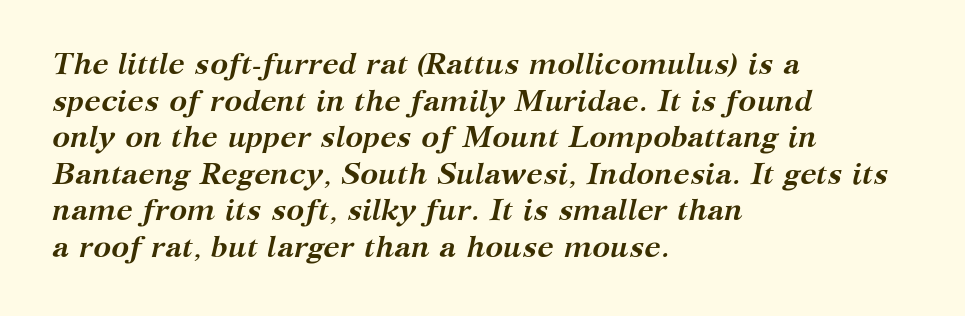
The image shows 30 px semibold serif type, italic (leaning right); set left-aligned, line spacing 1.22x, normal letter spacing, not underlined; medium stroke contrast and a medium x-height.
